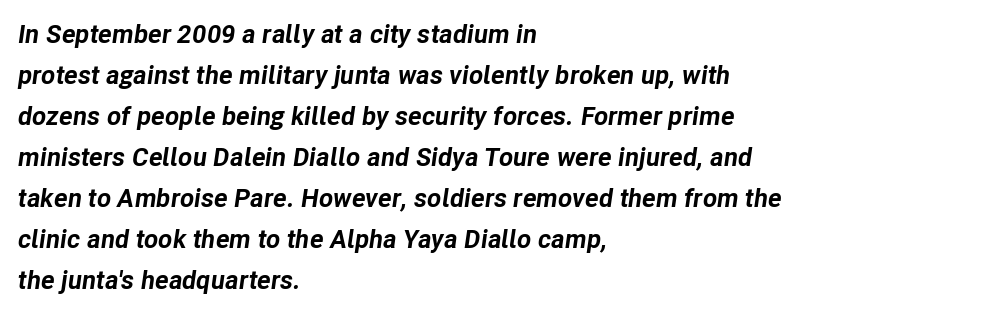
Q: Is the text bold? A: Yes.
Q: Is the text italic (slanted)? A: Yes, it leans right by about 8 degrees.
Q: Is the text underlined? A: No.
Q: How is the paragraph aligned? A: Left-aligned.
Q: Is the spacing between letters normal or unusually wide? A: Normal.
Q: Is the spacing between lines tight, normal or loose? A: Normal.
